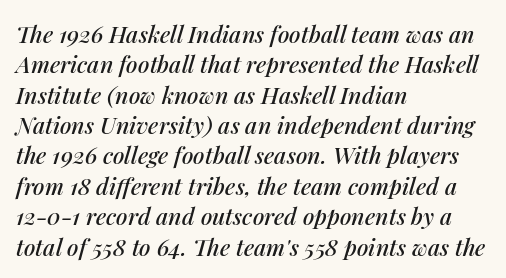
Q: Is the text italic (slanted)? A: Yes, it leans right by about 14 degrees.
Q: Is the text underlined? A: No.
Q: How is the paragraph aligned? A: Left-aligned.
Q: Is the spacing between letters normal or unusually wide? A: Normal.
Q: Is the spacing between lines tight, normal or loose? A: Normal.
